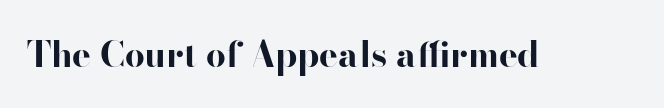
Q: Is the text bold? A: Yes.
Q: Is the text italic (slanted)? A: No, it is upright.
Q: Is the typeface a serif or a sans-serif typeface? A: Sans-serif.
Q: Is the text underlined? A: No.
Q: Is the spacing between letters normal or unusually wide? A: Normal.
Q: Width (condensed, normal, or wide)? A: Wide.
Q: Stroke contrast? A: High.
Q: x-height? A: Small.
Q: Monospaced? A: No.
